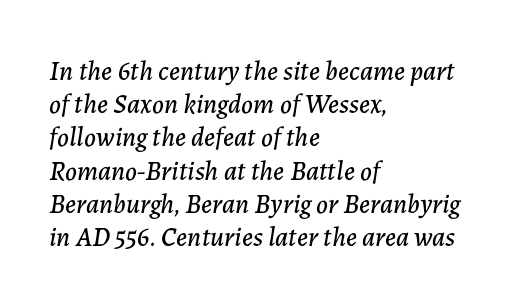
The paragraph has a hard left edge and a soft right edge. Beneath every word, the page is bare. No extra tracking has been applied to these lines. The rendering applies a slant to the glyphs.
